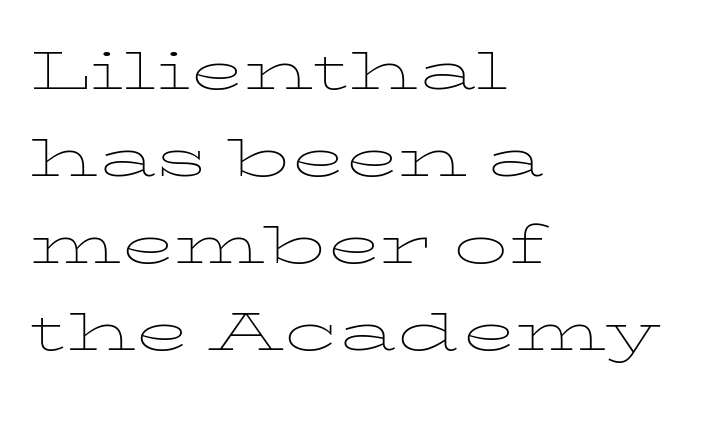
{"italic": "no", "bold": "no", "weight": "thin", "width": "wide", "stroke_contrast": "low", "x_height": "medium", "monospaced": "no", "underline": "no", "align": "left", "line_spacing_ratio": 1.21, "letter_spacing": "normal", "letter_spacing_em": 0.0, "glyph_px": 72}
